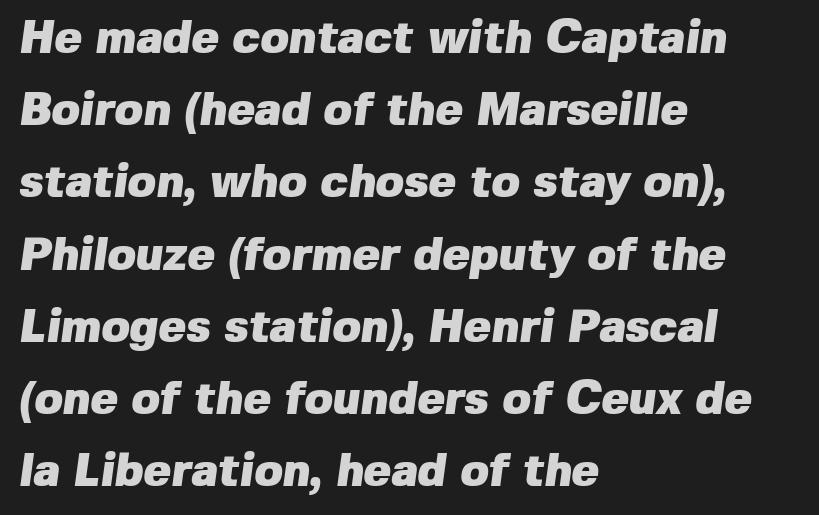
{"serif": "no", "bold": "yes", "weight": "heavy", "width": "normal", "stroke_contrast": "low", "x_height": "medium", "monospaced": "no", "underline": "no", "align": "left", "line_spacing": "normal", "line_spacing_ratio": 1.57, "letter_spacing": "normal", "letter_spacing_em": 0.0, "glyph_px": 46}
